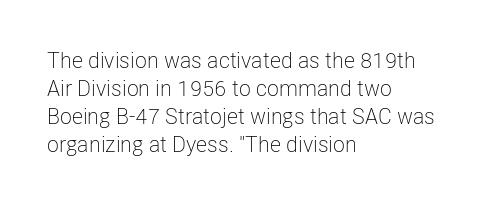
The image shows 22 px text type, upright; set left-aligned, normal line spacing (1.27x), normal letter spacing, not underlined.
